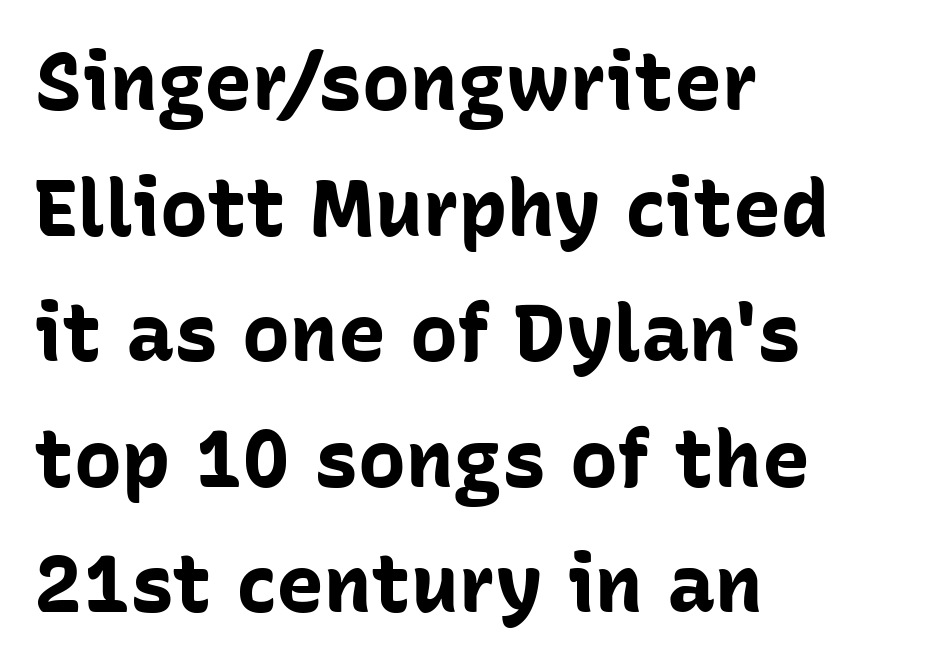
Q: Is the text bold? A: Yes.
Q: Is the text italic (slanted)? A: No, it is upright.
Q: Is the typeface a serif or a sans-serif typeface? A: Sans-serif.
Q: Is the text underlined? A: No.
Q: How is the paragraph aligned? A: Left-aligned.
Q: Is the spacing between letters normal or unusually wide? A: Normal.
Q: Is the spacing between lines tight, normal or loose? A: Normal.
Q: Width (condensed, normal, or wide)? A: Normal.
Q: Stroke contrast? A: Low.
Q: x-height? A: Medium.
Q: Monospaced? A: No.
